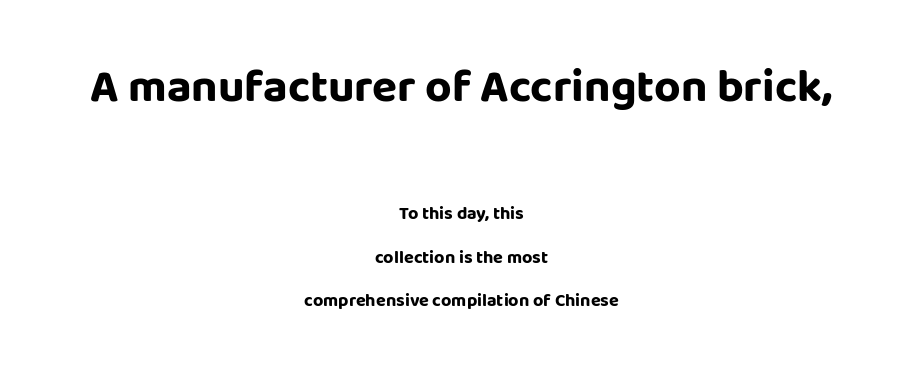
Q: Is the text bold? A: Yes.
Q: Is the text italic (slanted)? A: No, it is upright.
Q: Is the typeface a serif or a sans-serif typeface? A: Sans-serif.
Q: Is the text underlined? A: No.
Q: How is the paragraph aligned? A: Centered.
Q: Is the spacing between letters normal or unusually wide? A: Normal.
Q: Is the spacing between lines tight, normal or loose? A: Loose.
Q: Which block of text is set in a larger size, the first (top) or the second (bottom)? A: The first (top) one.
Q: Width (condensed, normal, or wide)? A: Normal.
Q: Stroke contrast? A: Low.
Q: x-height? A: Large.
Q: Monospaced? A: No.
